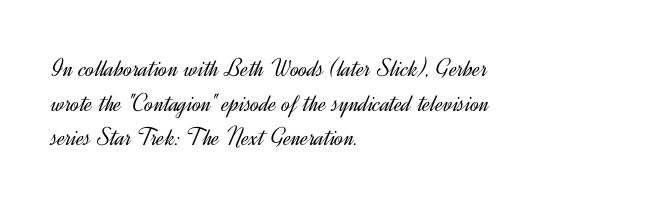
Q: Is the text bold? A: No.
Q: Is the text italic (slanted)? A: Yes.
Q: Is the text underlined? A: No.
Q: How is the paragraph aligned? A: Left-aligned.
Q: Is the spacing between letters normal or unusually wide? A: Normal.
Q: Is the spacing between lines tight, normal or loose? A: Normal.
